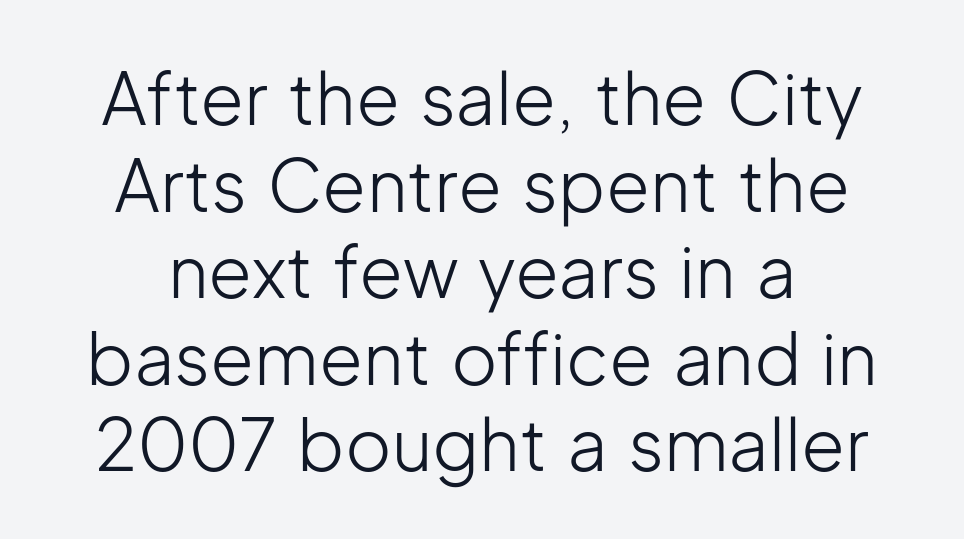
Q: Is the text bold? A: No.
Q: Is the text italic (slanted)? A: No, it is upright.
Q: Is the typeface a serif or a sans-serif typeface? A: Sans-serif.
Q: Is the text underlined? A: No.
Q: Is the spacing between letters normal or unusually wide? A: Normal.
Q: Width (condensed, normal, or wide)? A: Normal.
Q: Stroke contrast? A: Low.
Q: x-height? A: Medium.
Q: Monospaced? A: No.
